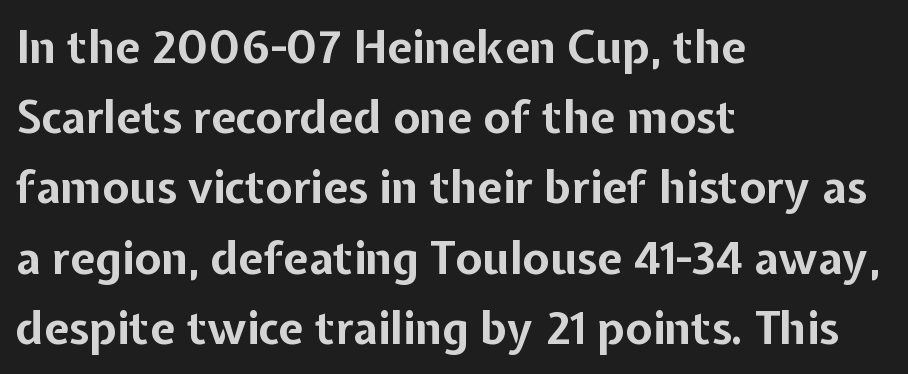
Q: Is the text bold? A: Yes.
Q: Is the text italic (slanted)? A: No, it is upright.
Q: Is the typeface a serif or a sans-serif typeface? A: Sans-serif.
Q: Is the text underlined? A: No.
Q: How is the paragraph aligned? A: Left-aligned.
Q: Is the spacing between letters normal or unusually wide? A: Normal.
Q: Is the spacing between lines tight, normal or loose? A: Normal.
Q: Width (condensed, normal, or wide)? A: Normal.
Q: Stroke contrast? A: Low.
Q: x-height? A: Medium.
Q: Monospaced? A: No.
